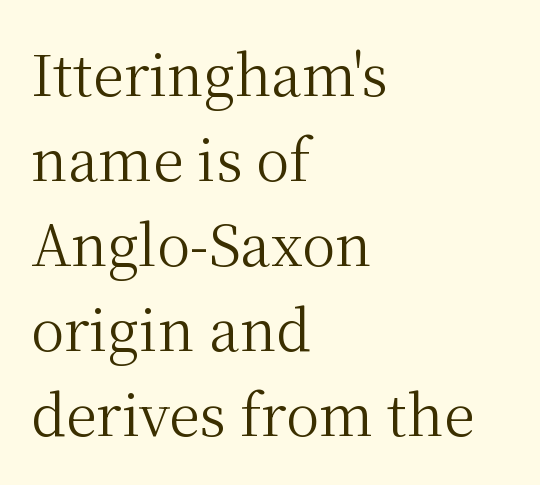
The image shows 56 px regular-weight serif type, upright; set left-aligned, normal line spacing (1.52x), normal letter spacing, not underlined; medium stroke contrast and a medium x-height.
